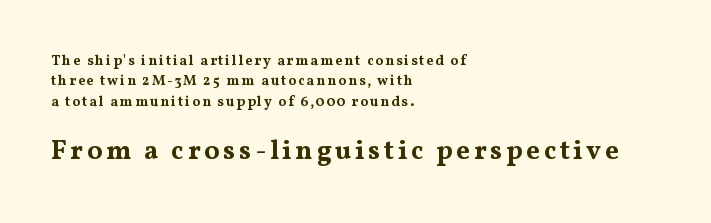
The image shows 27 px bold type, upright; set left-aligned, normal line spacing (1.45x), not underlined; the second (bottom) block is 1.93x larger.
